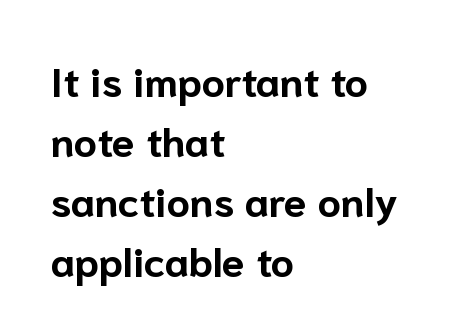
The image shows 41 px bold sans-serif type, upright; set left-aligned, normal line spacing (1.46x), normal letter spacing, not underlined; low stroke contrast and a medium x-height.
